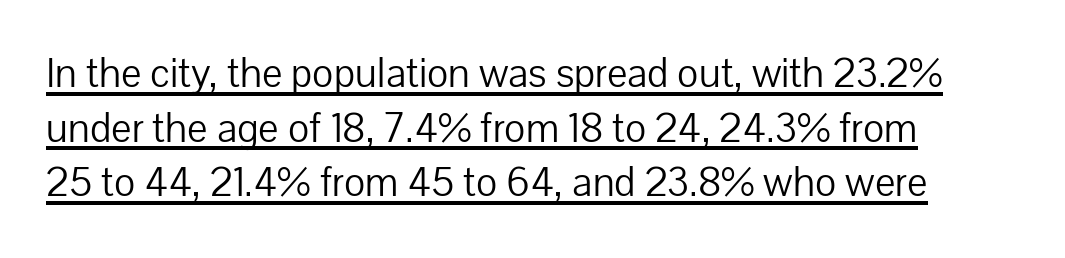
Q: Is the text bold? A: No.
Q: Is the text italic (slanted)? A: No, it is upright.
Q: Is the typeface a serif or a sans-serif typeface? A: Sans-serif.
Q: Is the text underlined? A: Yes.
Q: How is the paragraph aligned? A: Left-aligned.
Q: Is the spacing between letters normal or unusually wide? A: Normal.
Q: Is the spacing between lines tight, normal or loose? A: Normal.
Q: Width (condensed, normal, or wide)? A: Normal.
Q: Stroke contrast? A: Low.
Q: x-height? A: Medium.
Q: Monospaced? A: No.
